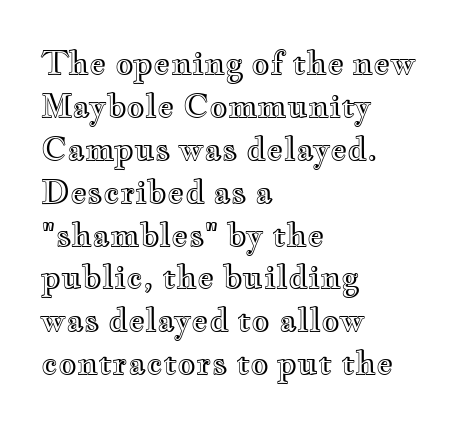
Q: Is the text italic (slanted)? A: No, it is upright.
Q: Is the text underlined? A: No.
Q: How is the paragraph aligned? A: Left-aligned.
Q: Is the spacing between letters normal or unusually wide? A: Normal.
Q: Is the spacing between lines tight, normal or loose? A: Normal.
Q: Width (condensed, normal, or wide)? A: Wide.
Q: x-height? A: Small.
Q: Monospaced? A: No.
